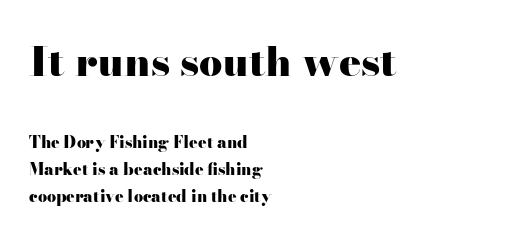
The specimen reads as upright at a glance. The rendering anchors every line to the left-hand side. Here the glyphs are tracked normally, forming tight word shapes. The space directly below the letters is spotless. Character widths vary here, with narrow letters taking less room than wide ones.
